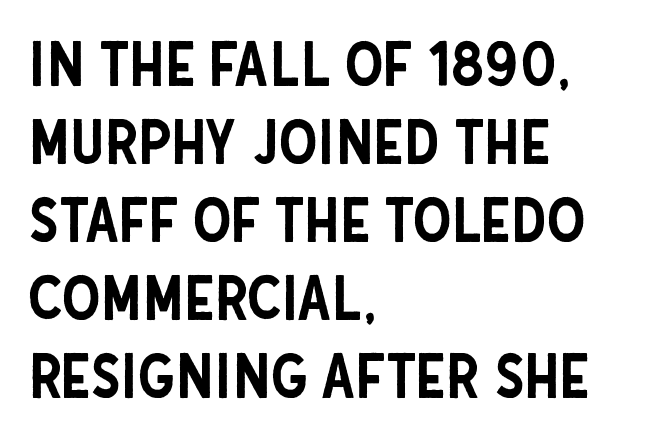
Q: Is the text italic (slanted)? A: No, it is upright.
Q: Is the typeface a serif or a sans-serif typeface? A: Sans-serif.
Q: Is the text underlined? A: No.
Q: How is the paragraph aligned? A: Left-aligned.
Q: Is the spacing between letters normal or unusually wide? A: Normal.
Q: Is the spacing between lines tight, normal or loose? A: Normal.
Q: Width (condensed, normal, or wide)? A: Condensed.
Q: Stroke contrast? A: Low.
Q: x-height? A: Large.
Q: Monospaced? A: No.
